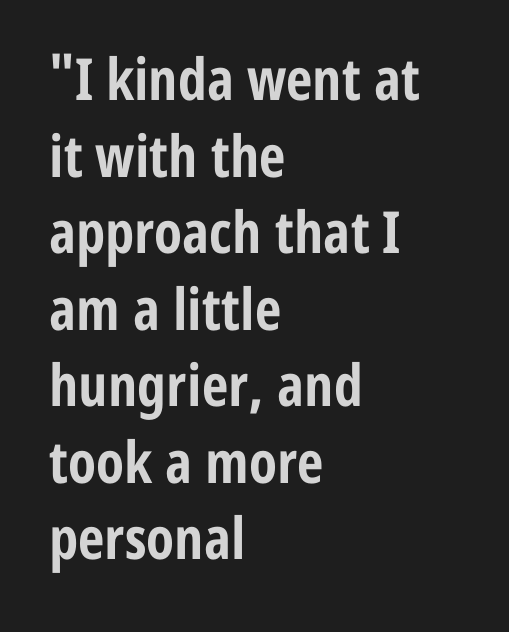
Caption: bold face, heavy strokes. Line beginnings align vertically; line endings do not. Proportional: the letters do not fall into vertical columns. Vertical strokes here are truly vertical. The glyphs are unaccompanied by any horizontal stroke below them. Horizontal bands of white between lines are of average thickness.
